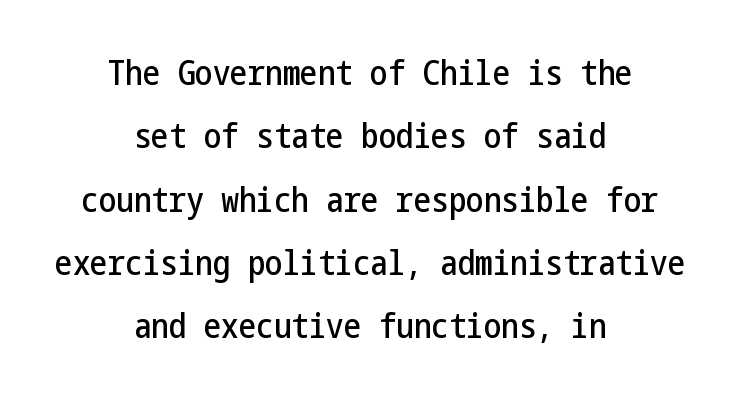
Q: Is the text italic (slanted)? A: No, it is upright.
Q: Is the typeface a serif or a sans-serif typeface? A: Sans-serif.
Q: Is the text underlined? A: No.
Q: How is the paragraph aligned? A: Centered.
Q: Is the spacing between letters normal or unusually wide? A: Normal.
Q: Width (condensed, normal, or wide)? A: Condensed.
Q: Stroke contrast? A: Low.
Q: x-height? A: Medium.
